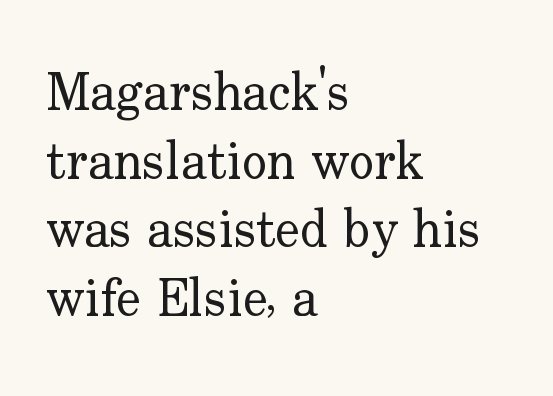
Q: Is the text bold? A: No.
Q: Is the text italic (slanted)? A: No, it is upright.
Q: Is the typeface a serif or a sans-serif typeface? A: Serif.
Q: Is the text underlined? A: No.
Q: How is the paragraph aligned? A: Left-aligned.
Q: Is the spacing between letters normal or unusually wide? A: Normal.
Q: Is the spacing between lines tight, normal or loose? A: Normal.
Q: Width (condensed, normal, or wide)? A: Normal.
Q: Stroke contrast? A: Low.
Q: x-height? A: Small.
Q: Monospaced? A: No.
